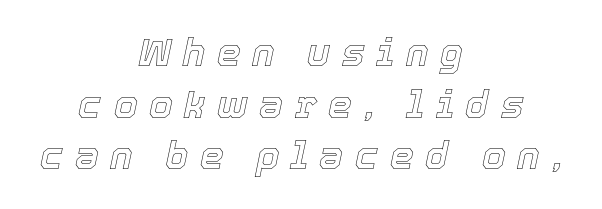
The image shows 38 px text type, italic (leaning right); set centered, normal line spacing (1.36x), unusually wide letter spacing (+0.3 em), not underlined; a medium x-height.
